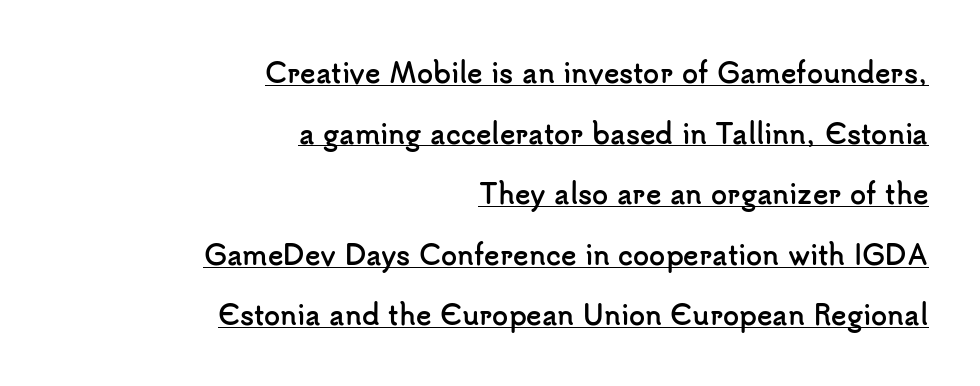
Glyph-to-glyph distance matches everyday printed text. Vertically, the passage feels expansive, rows floating well apart. The axis of the letterforms is exactly vertical. Every word sits above its own underline. What weight is shown? A full bold with thick strokes. Line endings align vertically; line beginnings do not.
